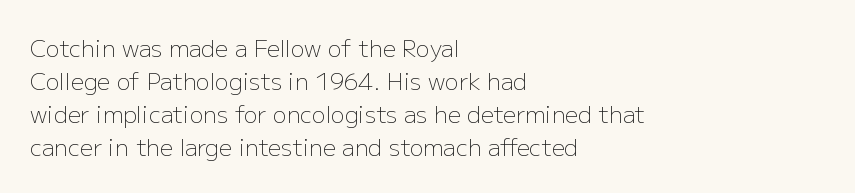
Q: Is the text bold? A: No.
Q: Is the text italic (slanted)? A: No, it is upright.
Q: Is the text underlined? A: No.
Q: How is the paragraph aligned? A: Left-aligned.
Q: Is the spacing between letters normal or unusually wide? A: Normal.
Q: Is the spacing between lines tight, normal or loose? A: Normal.
